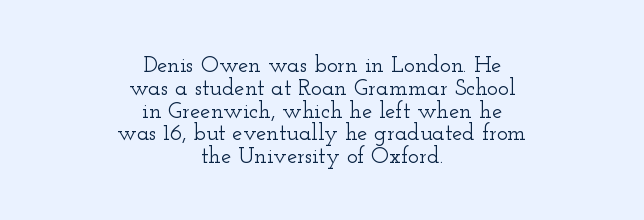
The image shows 23 px text type, upright; set centered, tight line spacing (0.99x), normal letter spacing, not underlined.
